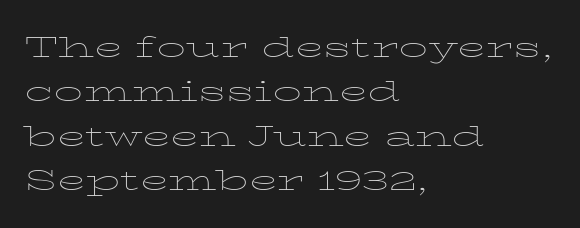
Q: Is the text bold? A: No.
Q: Is the text italic (slanted)? A: No, it is upright.
Q: Is the typeface a serif or a sans-serif typeface? A: Serif.
Q: Is the text underlined? A: No.
Q: How is the paragraph aligned? A: Left-aligned.
Q: Is the spacing between letters normal or unusually wide? A: Normal.
Q: Is the spacing between lines tight, normal or loose? A: Normal.
Q: Width (condensed, normal, or wide)? A: Wide.
Q: Stroke contrast? A: Low.
Q: x-height? A: Medium.
Q: Monospaced? A: No.
